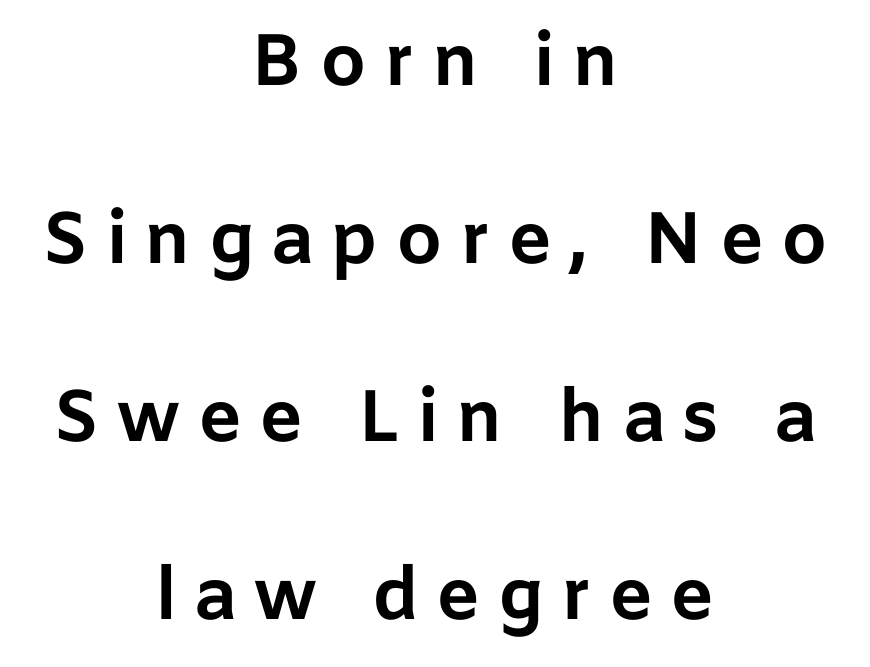
The specimen omits any rule beneath the text block's lines. Summary of vertical rhythm: relaxed, with wide interline spacing. Examine the stroke ends and you'll find no serifs. Think of a printed novel: that variable character pitch is what you see here. These lines carry a lot of weight — the face is fully bold.
